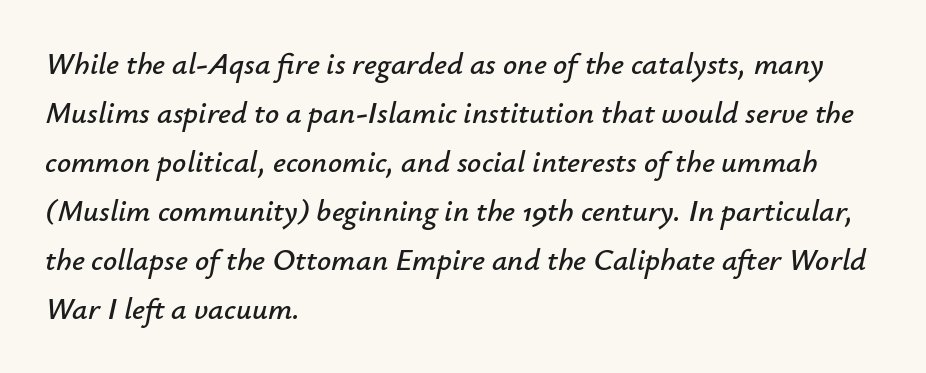
{"italic": "yes", "lean": "right", "slant_degrees": 12, "width": "normal", "stroke_contrast": "low", "x_height": "small", "monospaced": "no", "underline": "no", "align": "left", "line_spacing": "normal", "line_spacing_ratio": 1.58, "letter_spacing": "normal", "letter_spacing_em": 0.0, "glyph_px": 31}
